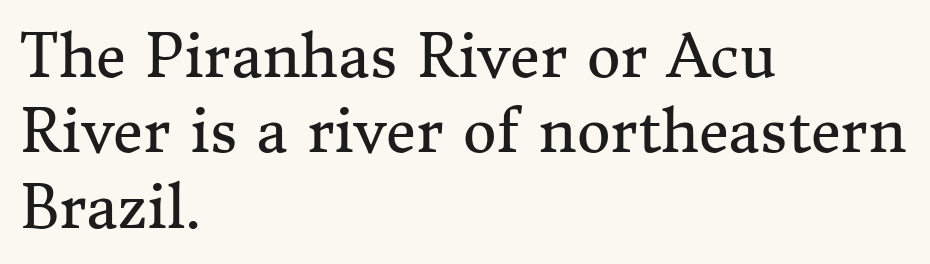
The passage is arranged the way most books set body copy — flush left. This is not heavy type; no bold has been used. Short note: letters normally spaced. No italicization has been applied; the sample stays upright.
